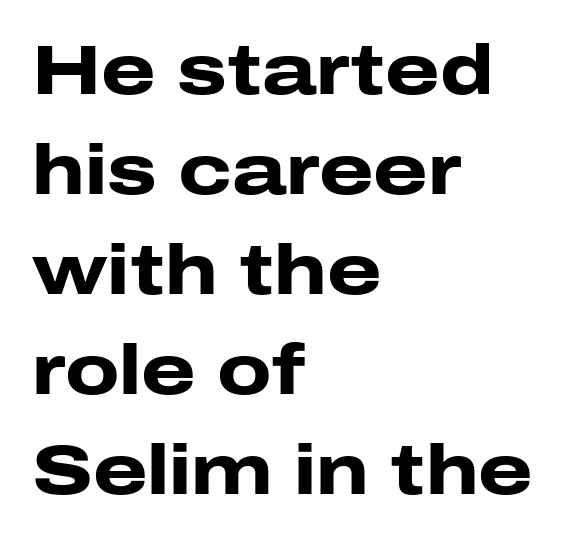
The image shows 70 px heavy, wide sans-serif type, upright; set left-aligned, normal line spacing (1.43x), normal letter spacing, not underlined; low stroke contrast and a medium x-height.
